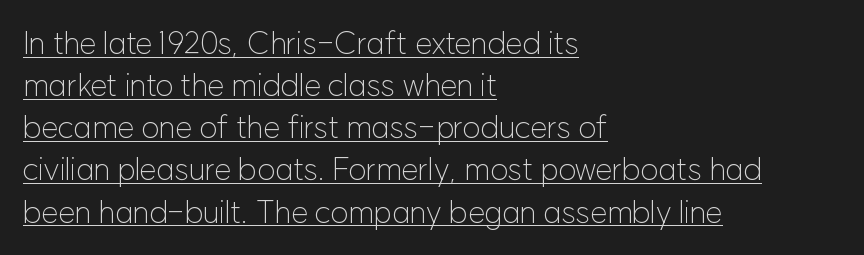
The compositor pushed each line to the left boundary. Inter-character spacing is left at the font's built-in metrics. This is roman type, the default non-slanted kind. Check where the strokes stop: nothing finishes them off — pure sans.
